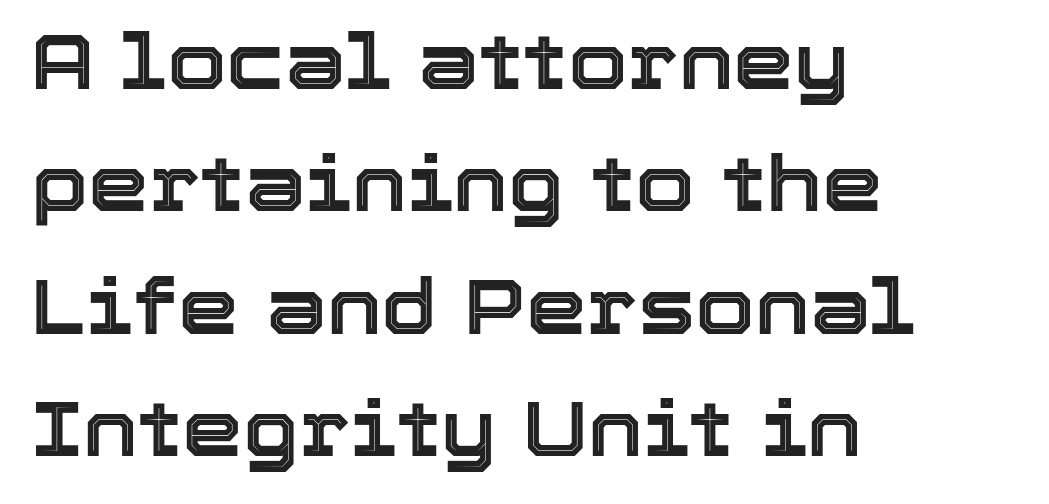
Short and long lines alike share a common starting point at left. Each letter keeps its own natural width here, so spacing adapts to shape. Caption: standard tracking, unaltered. The passage shown is not underscored anywhere. The letters stand upright; this is a roman face. In terms of leading, this rendering sits right in the middle.
